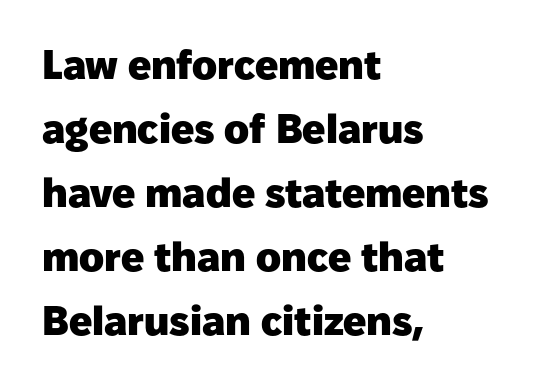
{"serif": "no", "italic": "no", "bold": "yes", "weight": "heavy", "width": "normal", "stroke_contrast": "low", "x_height": "medium", "monospaced": "no", "underline": "no", "align": "left", "line_spacing": "normal", "line_spacing_ratio": 1.56, "letter_spacing": "normal", "letter_spacing_em": 0.0, "glyph_px": 41}
